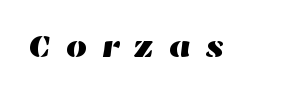
The image shows 31 px wide type; set unusually wide letter spacing (+0.44 em), not underlined; high stroke contrast and a medium x-height.
